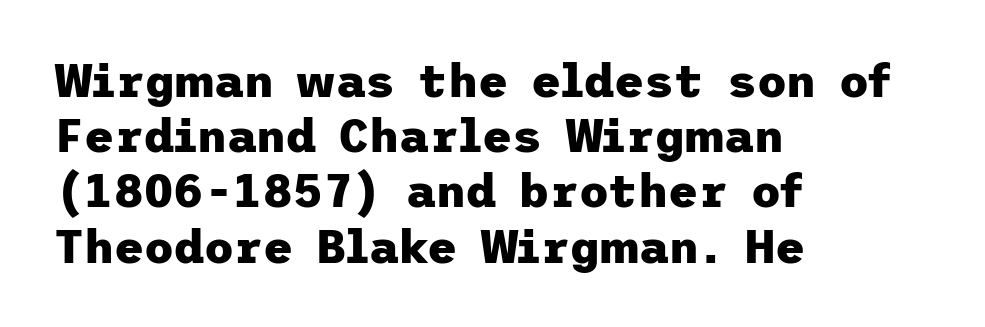
Q: Is the text bold? A: Yes.
Q: Is the text italic (slanted)? A: No, it is upright.
Q: Is the typeface a serif or a sans-serif typeface? A: Sans-serif.
Q: Is the text underlined? A: No.
Q: How is the paragraph aligned? A: Left-aligned.
Q: Is the spacing between letters normal or unusually wide? A: Normal.
Q: Width (condensed, normal, or wide)? A: Normal.
Q: Stroke contrast? A: Low.
Q: x-height? A: Medium.
